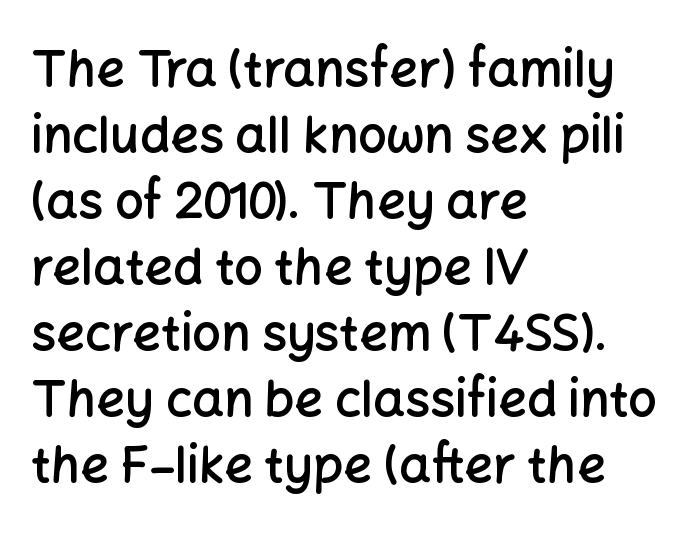
Q: Is the text bold? A: Semi-bold.
Q: Is the text italic (slanted)? A: No, it is upright.
Q: Is the typeface a serif or a sans-serif typeface? A: Sans-serif.
Q: Is the text underlined? A: No.
Q: How is the paragraph aligned? A: Left-aligned.
Q: Is the spacing between letters normal or unusually wide? A: Normal.
Q: Is the spacing between lines tight, normal or loose? A: Normal.
Q: Width (condensed, normal, or wide)? A: Normal.
Q: Stroke contrast? A: Low.
Q: x-height? A: Medium.
Q: Monospaced? A: No.
